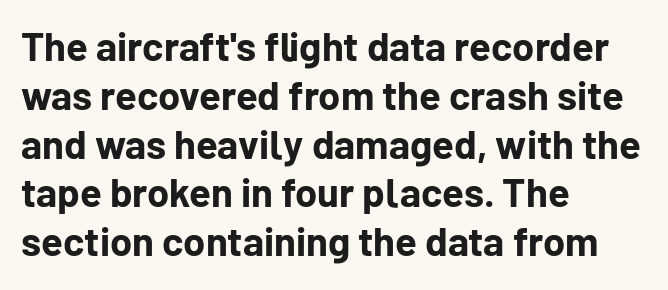
The image shows 40 px bold sans-serif type, upright; set left-aligned, line spacing 1.22x, normal letter spacing, not underlined; low stroke contrast and a medium x-height.
